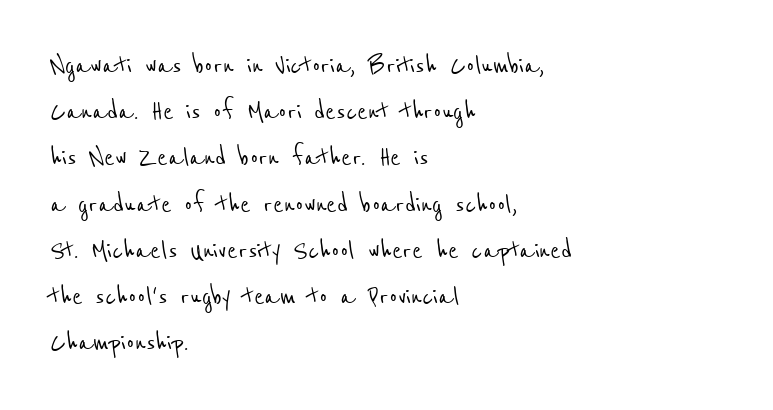
Q: Is the typeface a serif or a sans-serif typeface? A: Sans-serif.
Q: Is the text underlined? A: No.
Q: How is the paragraph aligned? A: Left-aligned.
Q: Is the spacing between letters normal or unusually wide? A: Normal.
Q: Is the spacing between lines tight, normal or loose? A: Normal.
Q: Width (condensed, normal, or wide)? A: Condensed.
Q: Stroke contrast? A: Low.
Q: x-height? A: Medium.
Q: Monospaced? A: No.
